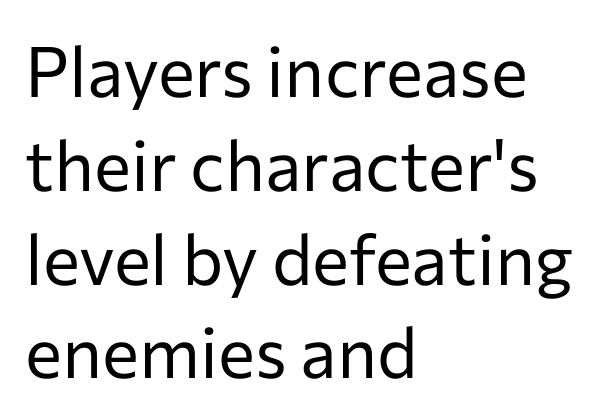
Q: Is the text bold? A: No.
Q: Is the text italic (slanted)? A: No, it is upright.
Q: Is the typeface a serif or a sans-serif typeface? A: Sans-serif.
Q: Is the text underlined? A: No.
Q: How is the paragraph aligned? A: Left-aligned.
Q: Is the spacing between letters normal or unusually wide? A: Normal.
Q: Is the spacing between lines tight, normal or loose? A: Normal.
Q: Width (condensed, normal, or wide)? A: Normal.
Q: Stroke contrast? A: Low.
Q: x-height? A: Medium.
Q: Monospaced? A: No.
